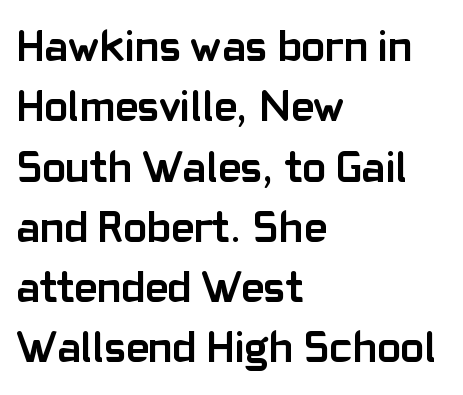
Weight check: bold — yes, fully. The rendering keeps characters at their native spacing. Notice how descenders clear the ascenders below comfortably — that's standard leading. Horizontally, the lines are justified to the leading edge only. Character widths vary here, with narrow letters taking less room than wide ones.
